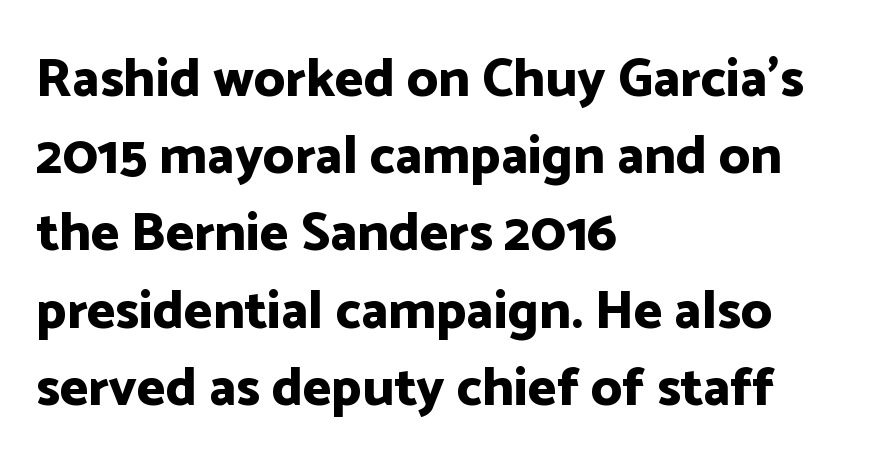
{"serif": "no", "italic": "no", "bold": "yes", "weight": "bold", "width": "normal", "stroke_contrast": "low", "x_height": "medium", "monospaced": "no", "underline": "no", "align": "left", "line_spacing": "normal", "line_spacing_ratio": 1.43, "letter_spacing": "normal", "letter_spacing_em": 0.0, "glyph_px": 54}
